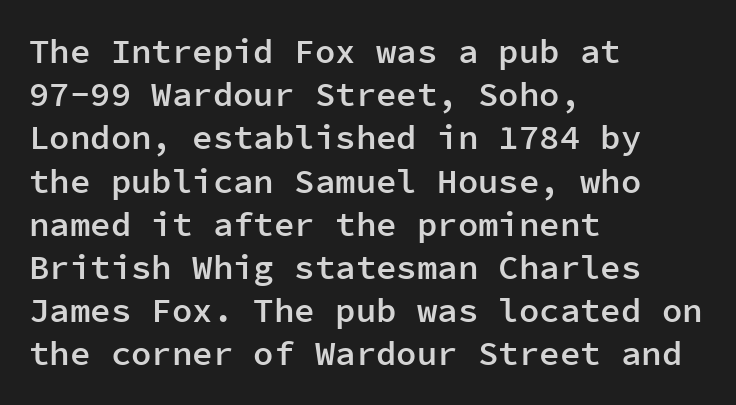
No extra tracking has been applied to these lines. Interline gaps are of average width in this sample. This is the regular roman posture of the typeface. Note the uniform advance width — an 'i' takes as much space as an 'm'.
